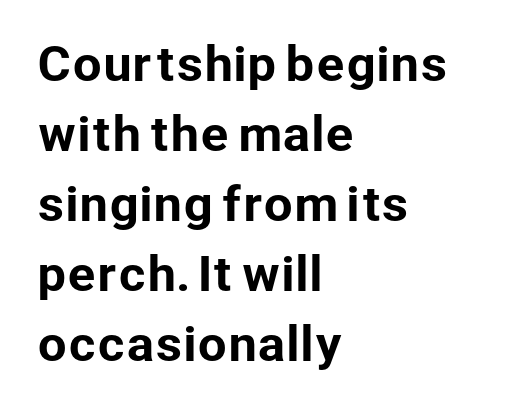
Students, observe: this is what conventionally led text looks like. Proportional: the letters do not fall into vertical columns. Plain, unruled lines of type. A classic flush-left, rag-right setting is used for this passage. The face used here is a sans, in the tradition of grotesques and geometrics.
